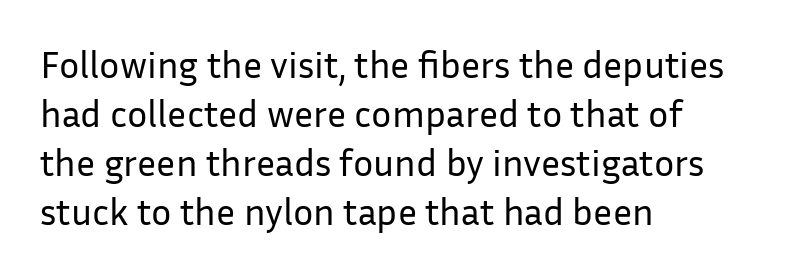
{"serif": "no", "italic": "no", "bold": "no", "weight": "regular", "width": "normal", "stroke_contrast": "low", "x_height": "medium", "monospaced": "no", "underline": "no", "align": "left", "line_spacing": "normal", "line_spacing_ratio": 1.29, "letter_spacing": "normal", "letter_spacing_em": 0.0, "glyph_px": 38}
